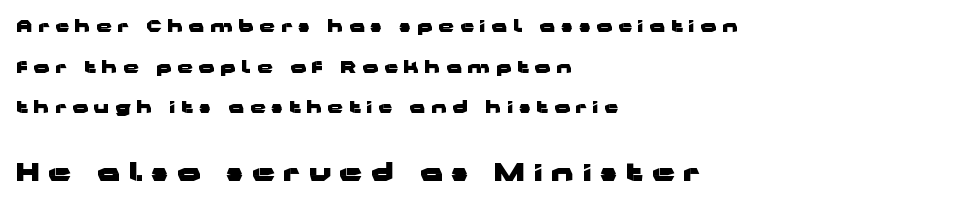
Small over large — that's the arrangement of the two blocks here. Quick note: not italic, upright. Strokes here are thick enough to call this a true bold. Each new line begins a long way beneath the previous one.
